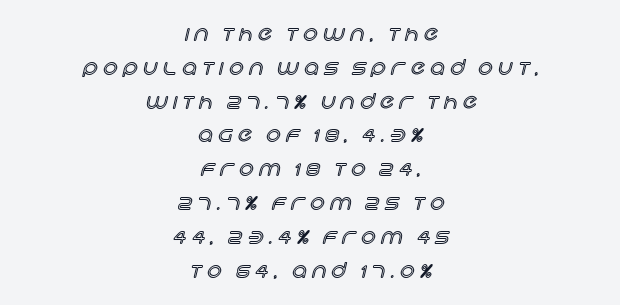
{"underline": "no", "align": "center", "line_spacing": "normal", "line_spacing_ratio": 1.69, "letter_spacing": "wide", "letter_spacing_em": 0.28, "glyph_px": 20}
